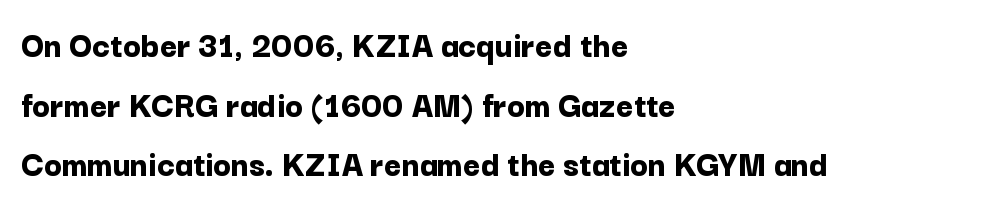
The image shows 37 px bold sans-serif type, upright; set left-aligned, normal line spacing (1.61x), normal letter spacing, not underlined; low stroke contrast and a medium x-height.
